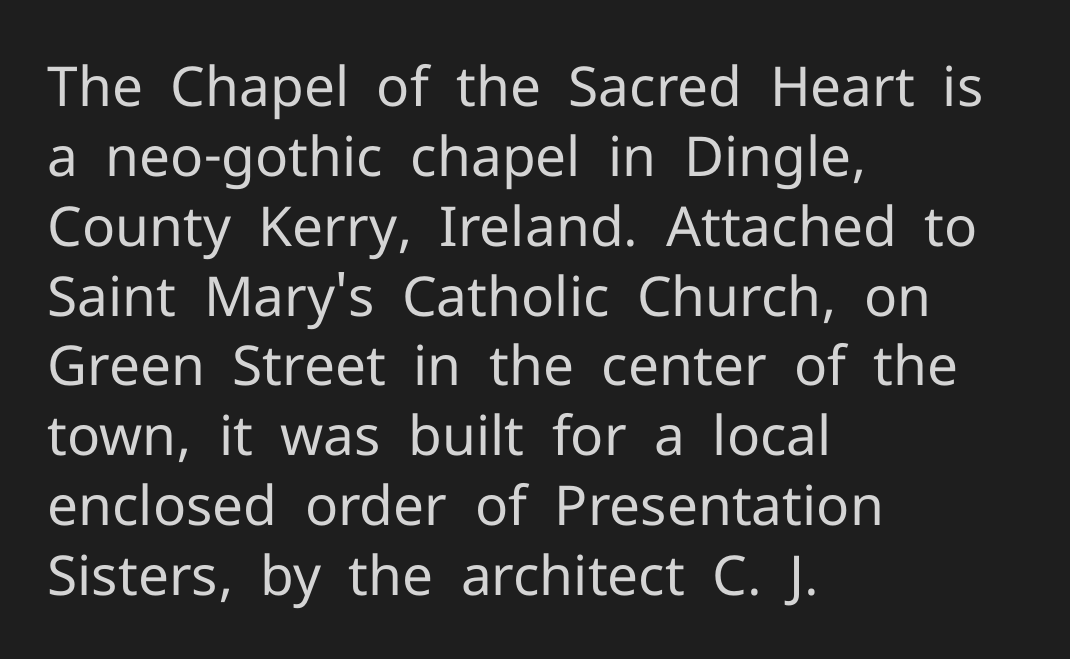
Q: Is the text bold? A: No.
Q: Is the text italic (slanted)? A: No, it is upright.
Q: Is the typeface a serif or a sans-serif typeface? A: Sans-serif.
Q: Is the text underlined? A: No.
Q: How is the paragraph aligned? A: Left-aligned.
Q: Is the spacing between letters normal or unusually wide? A: Normal.
Q: Is the spacing between lines tight, normal or loose? A: Normal.
Q: Width (condensed, normal, or wide)? A: Normal.
Q: Stroke contrast? A: Low.
Q: x-height? A: Medium.
Q: Monospaced? A: No.
